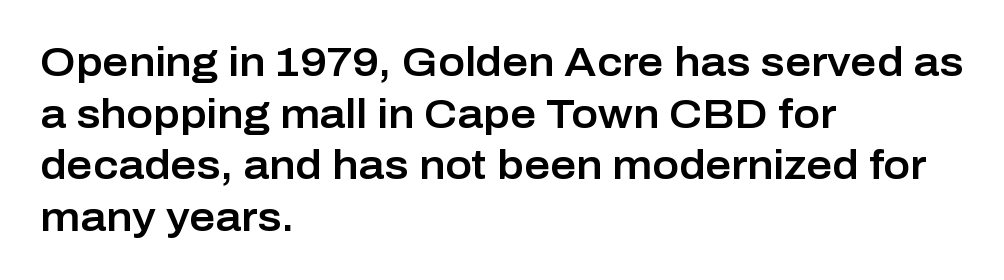
This rendering uses left alignment, leaving the right contour irregular. Standard letterfit; no display-style spreading of the glyphs. Do the letters lean? They stand straight. Nope, no serifs anywhere on these letters. Do the characters align in a grid? No, the font is proportional. Vertical spacing — default.
